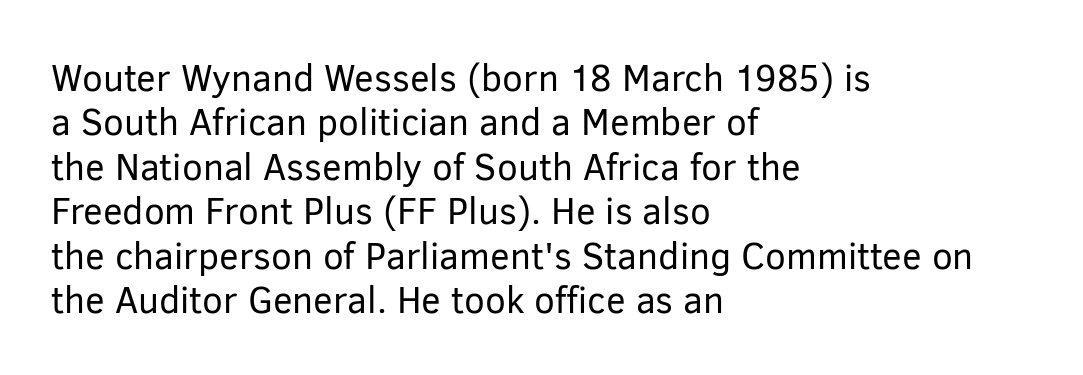
{"serif": "no", "italic": "no", "bold": "no", "weight": "regular", "width": "normal", "stroke_contrast": "low", "x_height": "medium", "monospaced": "no", "underline": "no", "align": "left", "line_spacing_ratio": 1.2, "letter_spacing": "normal", "letter_spacing_em": 0.0, "glyph_px": 37}
